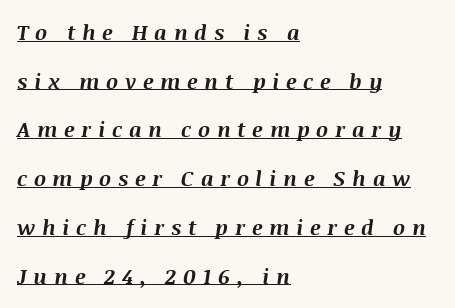
The typesetter chose a ragged-right arrangement here. A rule runs beneath these lines of type. The face used here has the dense, thick strokes of a bold. These lines stand farther apart than default settings would place them. This sample uses expanded letter spacing, leaving extra air between glyphs.
